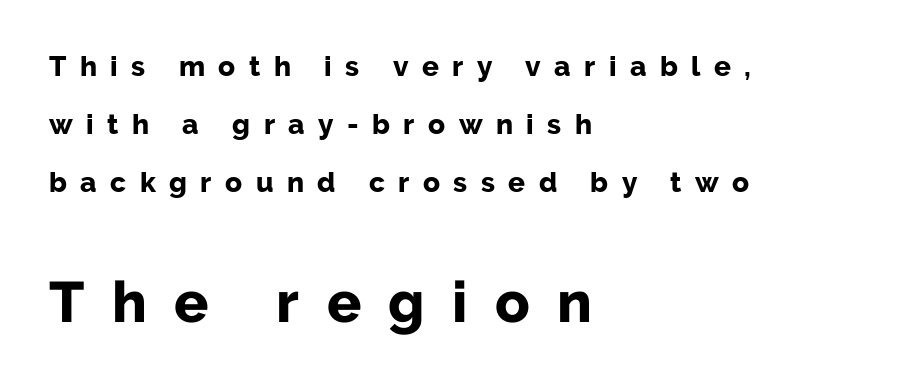
{"serif": "no", "italic": "no", "bold": "yes", "weight": "bold", "width": "normal", "stroke_contrast": "low", "x_height": "medium", "monospaced": "no", "underline": "no", "align": "left", "line_spacing": "loose", "line_spacing_ratio": 2.07, "letter_spacing": "wide", "letter_spacing_em": 0.48, "larger_block": "second", "size_ratio": 2.04, "glyph_px": 57}
